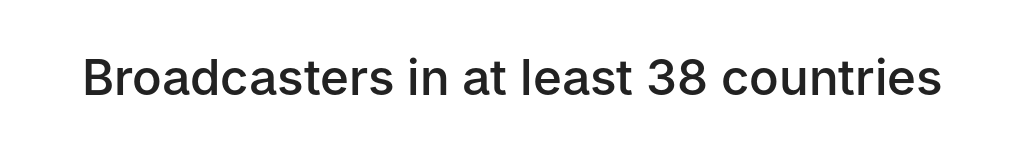
The image shows 49 px semibold sans-serif type, upright; set normal letter spacing, not underlined; low stroke contrast and a medium x-height.
